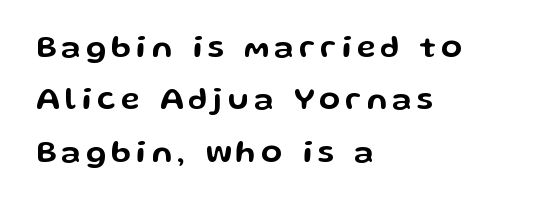
Unlike italic type, these characters show no tilt at all. The gap between lines stays unmarked. Varying glyph widths throughout — classic text-font behaviour. The rows are spaced the way most documents space them. A typesetter would label this face a sans.
